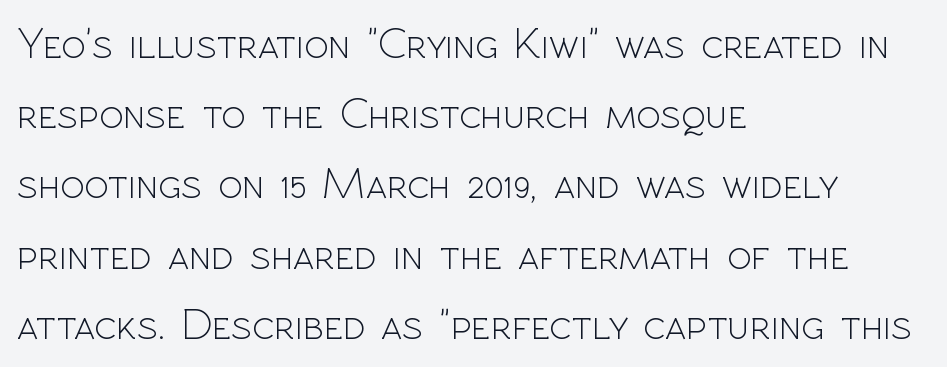
The string is rendered with underlining switched off. Line beginnings align vertically; line endings do not. The rendering shows plain stroke endings on the letterforms — a sans-serif design. Unlike italic type, these characters show no tilt at all. Ink coverage per letter is moderate at most.
